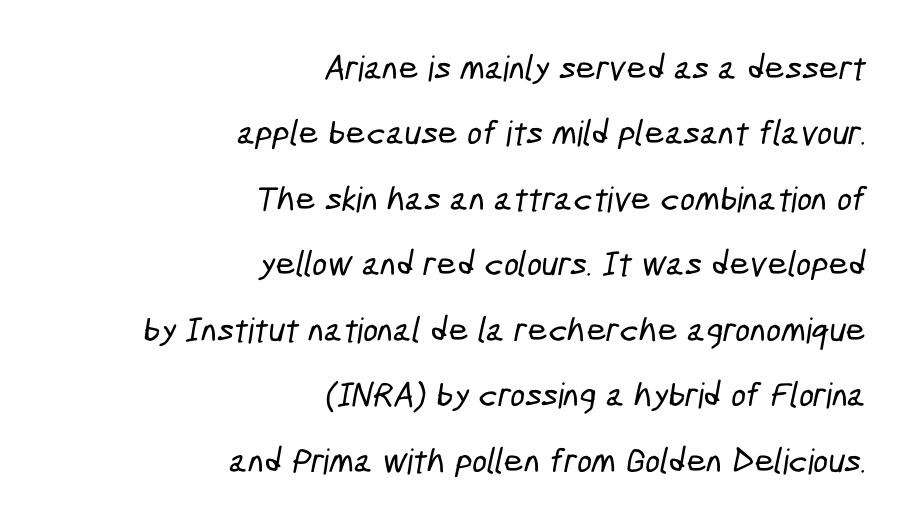
In terms of letterform style, serifs are entirely absent. All the whitespace from short lines collects on the left. Inter-character spacing is left at the font's built-in metrics. The words here are not underlined. You could not count columns in this text — the font is proportionally spaced.
